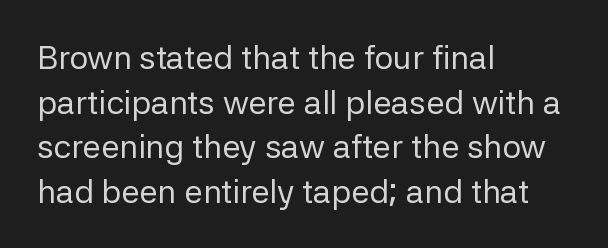
The image shows 33 px regular-weight sans-serif type, upright; set left-aligned, normal line spacing (1.35x), normal letter spacing, not underlined; low stroke contrast and a medium x-height.
